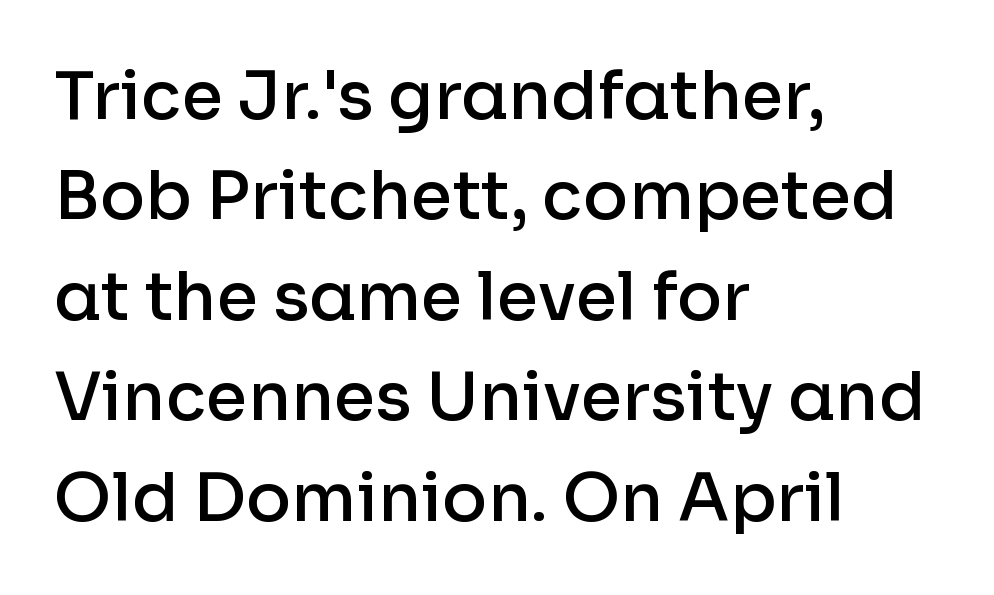
The image shows 67 px semibold sans-serif type, upright; set left-aligned, normal line spacing (1.5x), normal letter spacing, not underlined; low stroke contrast and a medium x-height.
